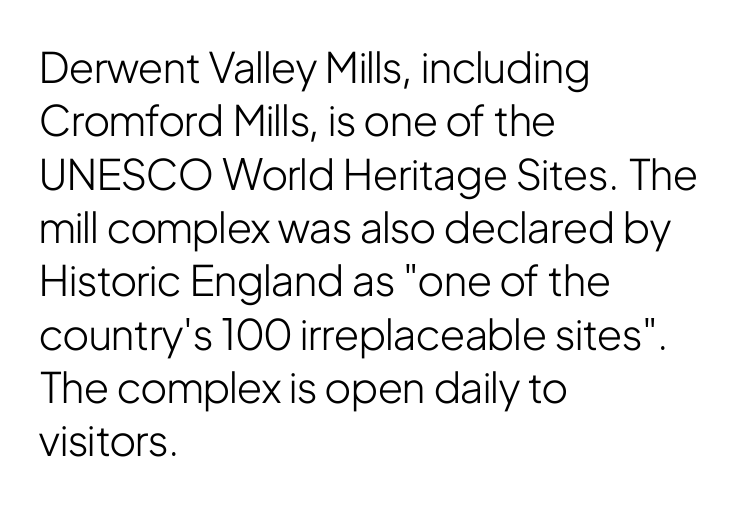
The words here are not underlined. Classification — sans serif. Visually the block forms a straight wall on the left and a jagged coastline on the right. Counters stay open thanks to moderate or lighter strokes.
